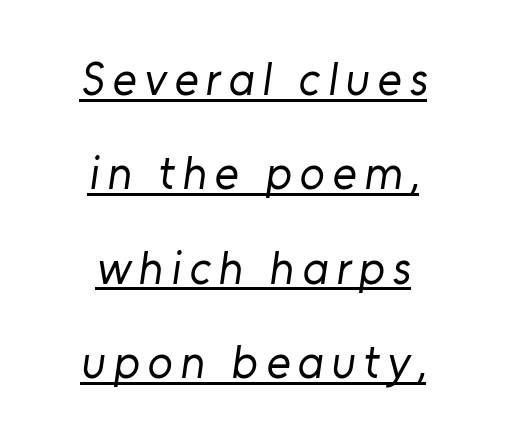
{"serif": "no", "bold": "no", "weight": "regular", "width": "normal", "stroke_contrast": "low", "x_height": "medium", "monospaced": "no", "underline": "yes", "align": "center", "line_spacing": "loose", "line_spacing_ratio": 2.05, "glyph_px": 46}
